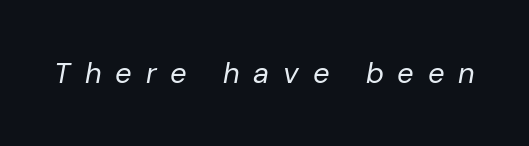
The image shows 29 px regular-weight type, italic (leaning right); set unusually wide letter spacing (+0.48 em), not underlined; low stroke contrast and a medium x-height.
